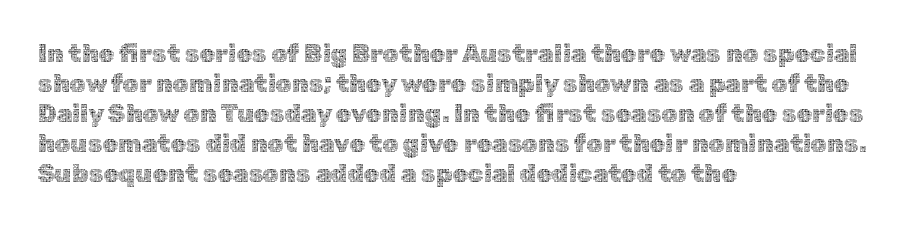
{"italic": "no", "bold": "no", "underline": "no", "align": "left", "line_spacing_ratio": 1.2, "letter_spacing": "normal", "letter_spacing_em": 0.0, "glyph_px": 25}
